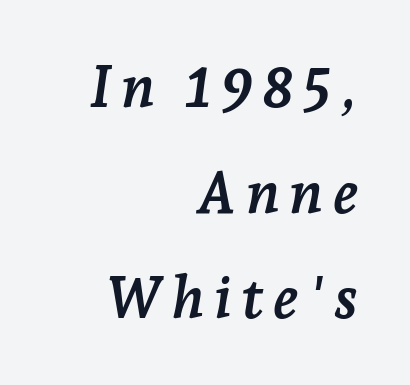
Q: Is the text bold? A: Yes.
Q: Is the text italic (slanted)? A: Yes, it leans right by about 7 degrees.
Q: Is the typeface a serif or a sans-serif typeface? A: Serif.
Q: Is the text underlined? A: No.
Q: How is the paragraph aligned? A: Right-aligned.
Q: Width (condensed, normal, or wide)? A: Normal.
Q: Stroke contrast? A: Low.
Q: x-height? A: Medium.
Q: Monospaced? A: No.
